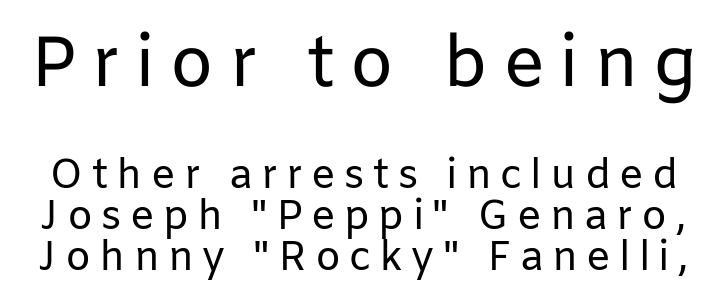
Q: Is the text bold? A: No.
Q: Is the text italic (slanted)? A: No, it is upright.
Q: Is the typeface a serif or a sans-serif typeface? A: Sans-serif.
Q: Is the text underlined? A: No.
Q: Is the spacing between letters normal or unusually wide? A: Unusually wide.
Q: Is the spacing between lines tight, normal or loose? A: Tight.
Q: Which block of text is set in a larger size, the first (top) or the second (bottom)? A: The first (top) one.
Q: Width (condensed, normal, or wide)? A: Normal.
Q: Stroke contrast? A: Low.
Q: x-height? A: Medium.
Q: Monospaced? A: No.
